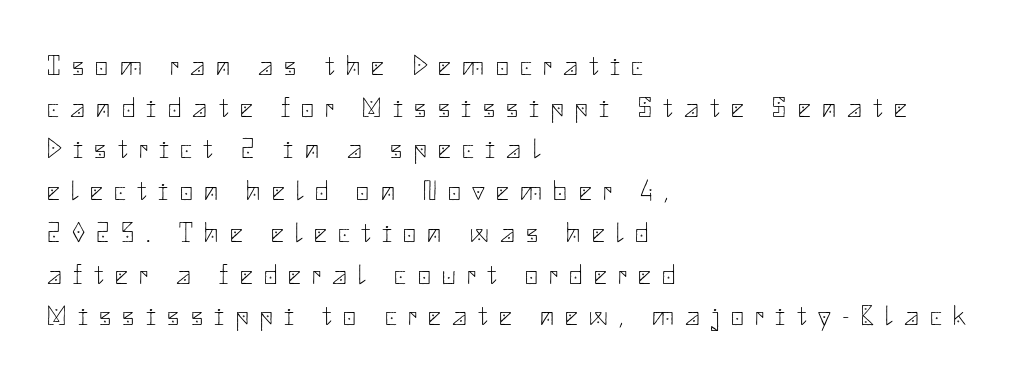
The image shows 28 px thin sans-serif type, upright; set left-aligned, normal line spacing (1.49x), unusually wide letter spacing (+0.41 em), not underlined; low stroke contrast and a small x-height.
